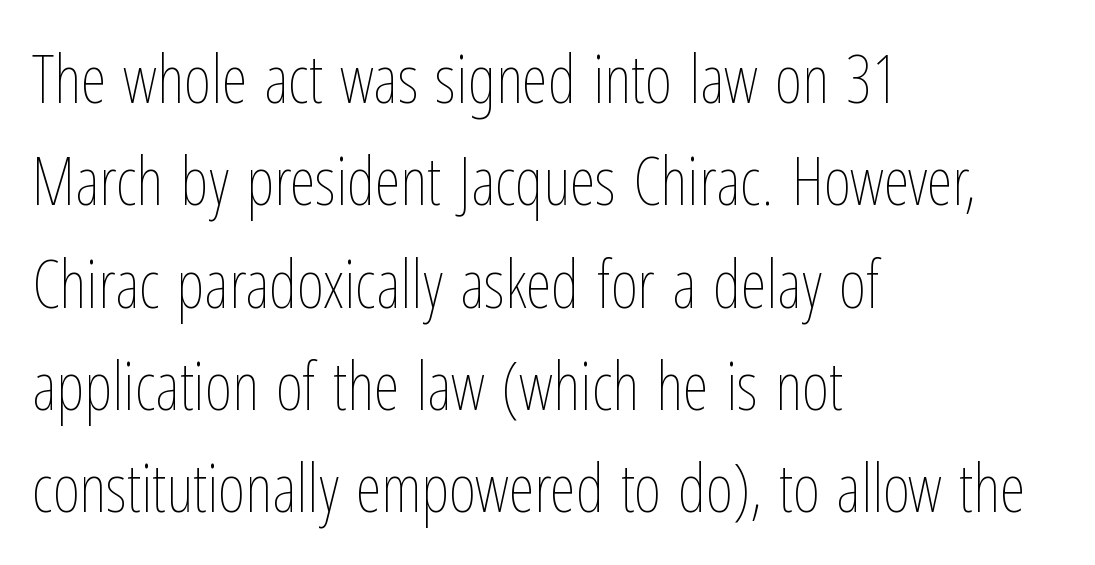
The image shows 66 px thin, condensed type, upright; set left-aligned, normal line spacing (1.55x), normal letter spacing, not underlined; low stroke contrast and a medium x-height.
